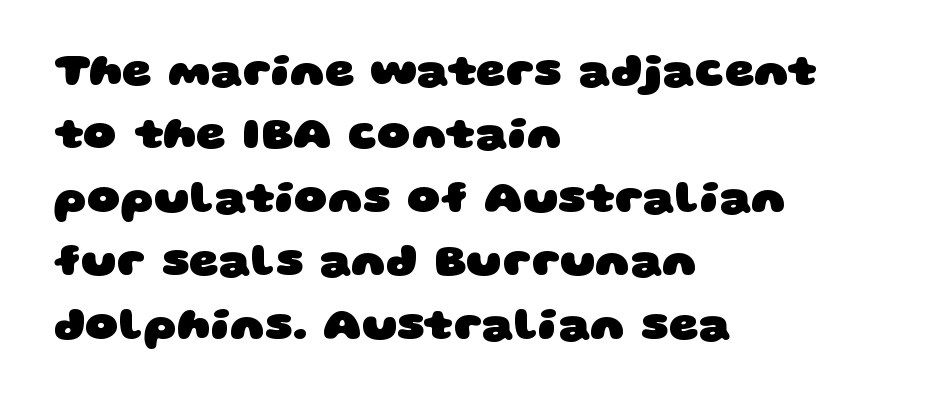
The image shows 46 px heavy, wide sans-serif type; set left-aligned, normal line spacing (1.38x), normal letter spacing, not underlined; low stroke contrast and a large x-height.
